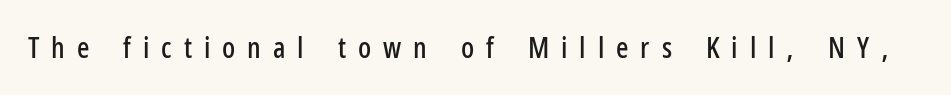
{"serif": "no", "italic": "no", "width": "condensed", "stroke_contrast": "low", "x_height": "medium", "monospaced": "no", "underline": "no", "letter_spacing": "wide", "letter_spacing_em": 0.41, "glyph_px": 29}
